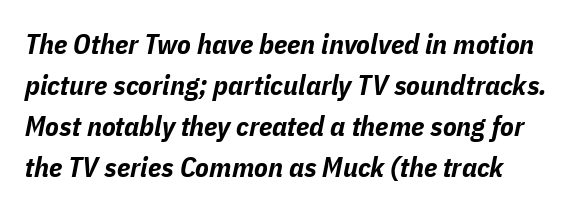
{"italic": "yes", "lean": "right", "slant_degrees": 11, "bold": "yes", "weight": "bold", "width": "condensed", "stroke_contrast": "low", "x_height": "medium", "monospaced": "no", "underline": "no", "line_spacing": "normal", "line_spacing_ratio": 1.46, "letter_spacing": "normal", "letter_spacing_em": 0.0, "glyph_px": 28}
